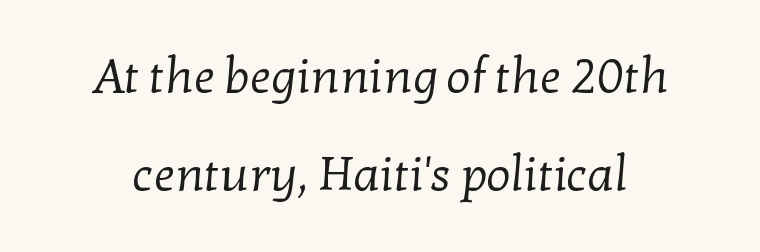
A typesetter would call this leading open, well beyond the default. A typesetter would call this proportional, since set widths differ per character. Glyph-to-glyph distance matches everyday printed text. The glyphs are unaccompanied by any horizontal stroke below them. In terms of letterform style, serifs are clearly present.
